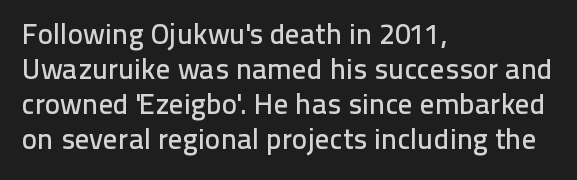
Q: Is the text italic (slanted)? A: No, it is upright.
Q: Is the typeface a serif or a sans-serif typeface? A: Sans-serif.
Q: Is the text underlined? A: No.
Q: How is the paragraph aligned? A: Left-aligned.
Q: Is the spacing between letters normal or unusually wide? A: Normal.
Q: Width (condensed, normal, or wide)? A: Normal.
Q: Stroke contrast? A: Low.
Q: x-height? A: Medium.
Q: Monospaced? A: No.
